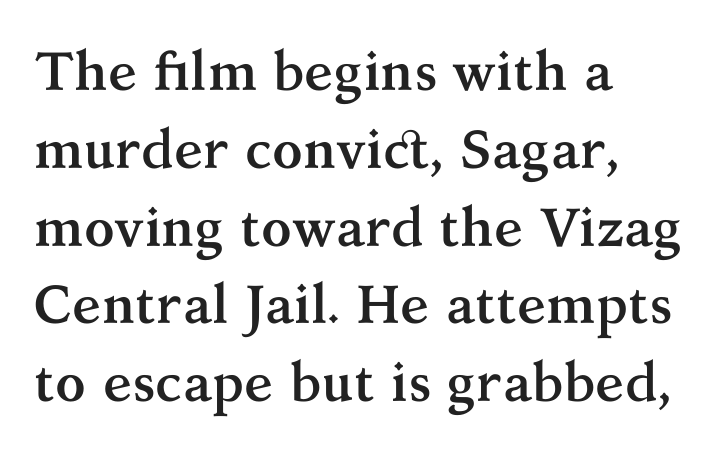
The passage shown is typed in a proportional face where columns would drift. Honestly, there is no underline to notice here at all. These lines were composed using upright roman letters. You could call the tracking neutral — neither tight nor loose.
